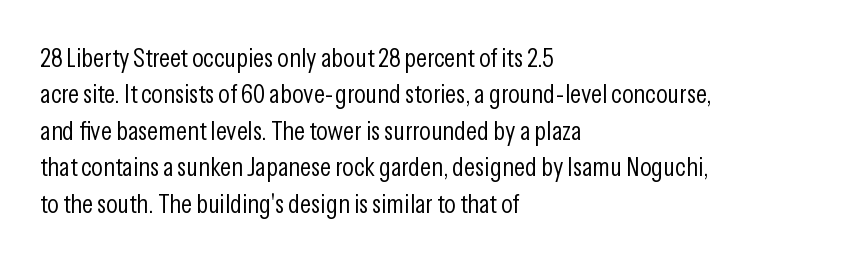
{"italic": "no", "bold": "no", "underline": "no", "align": "left", "line_spacing": "normal", "line_spacing_ratio": 1.35, "letter_spacing": "normal", "letter_spacing_em": 0.0, "glyph_px": 27}
